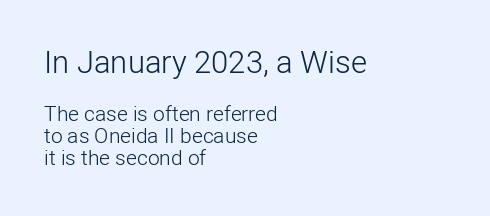
{"serif": "no", "italic": "no", "bold": "no", "weight": "light", "width": "normal", "stroke_contrast": "low", "x_height": "medium", "monospaced": "no", "underline": "no", "align": "left", "line_spacing": "tight", "line_spacing_ratio": 1.05, "letter_spacing": "normal", "letter_spacing_em": 0.0, "larger_block": "first", "size_ratio": 1.48, "glyph_px": 31}
